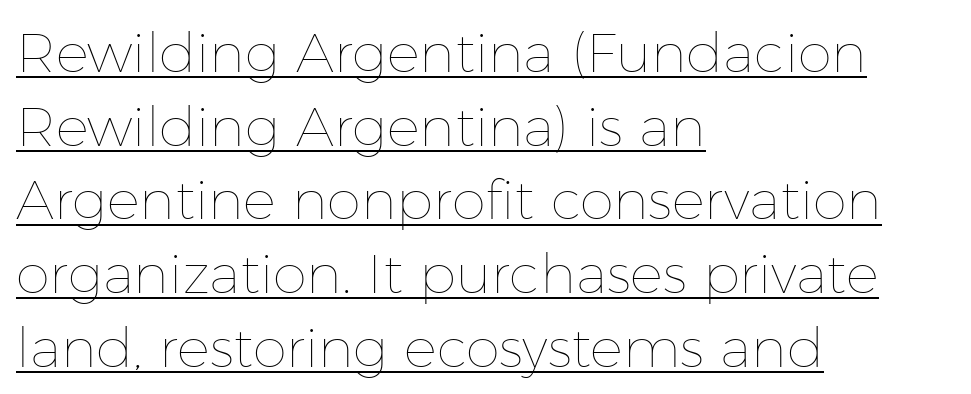
Q: Is the text bold? A: No.
Q: Is the text italic (slanted)? A: No, it is upright.
Q: Is the text underlined? A: Yes.
Q: How is the paragraph aligned? A: Left-aligned.
Q: Is the spacing between letters normal or unusually wide? A: Normal.
Q: Is the spacing between lines tight, normal or loose? A: Normal.
Q: Width (condensed, normal, or wide)? A: Normal.
Q: Stroke contrast? A: Low.
Q: x-height? A: Medium.
Q: Monospaced? A: No.
